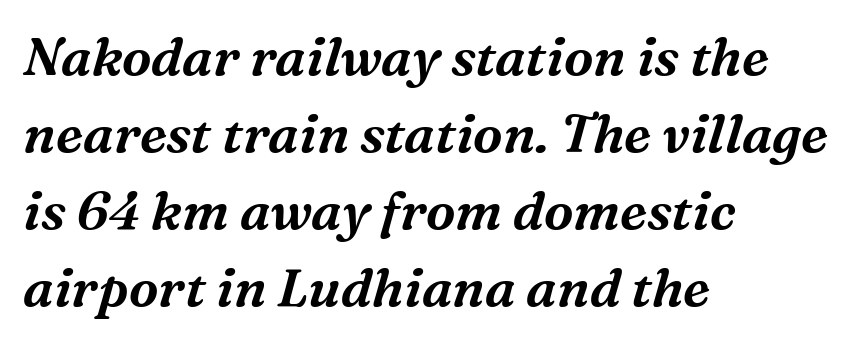
The image shows 53 px serif type, italic (leaning right); set left-aligned, normal line spacing (1.45x), normal letter spacing, not underlined; medium stroke contrast and a medium x-height.
